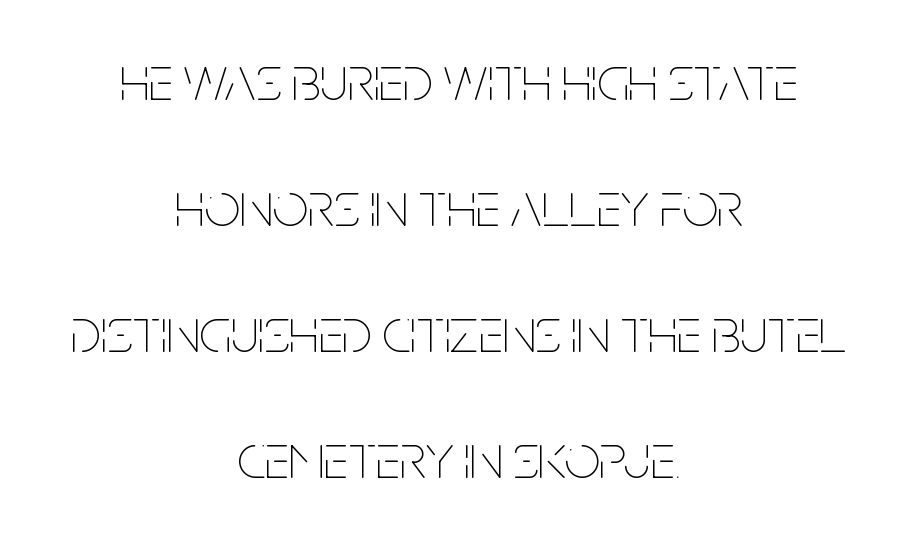
{"italic": "no", "bold": "no", "weight": "thin", "width": "condensed", "stroke_contrast": "low", "x_height": "large", "monospaced": "no", "underline": "no", "align": "center", "line_spacing": "loose", "line_spacing_ratio": 2.0, "letter_spacing": "normal", "letter_spacing_em": 0.0, "glyph_px": 63}
